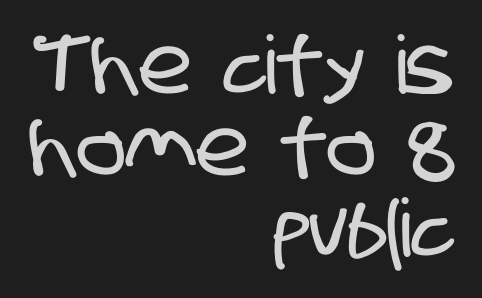
{"serif": "no", "width": "condensed", "stroke_contrast": "low", "x_height": "large", "monospaced": "no", "underline": "no", "align": "right", "line_spacing": "tight", "line_spacing_ratio": 1.02, "letter_spacing": "normal", "letter_spacing_em": 0.0, "glyph_px": 80}
